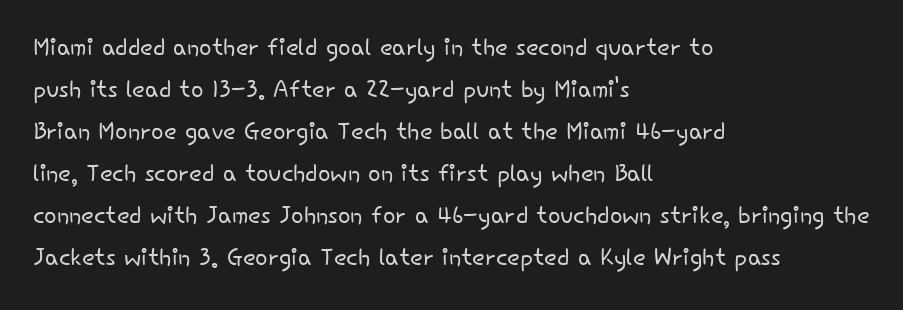
The image shows 33 px light sans-serif type, upright; set left-aligned, normal line spacing (1.27x), normal letter spacing, not underlined; low stroke contrast and a small x-height.
